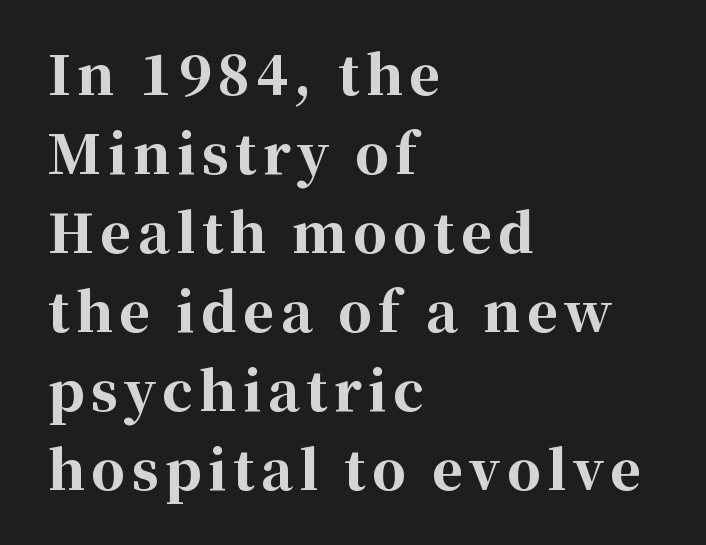
The image shows 53 px bold serif type, upright; set left-aligned, normal line spacing (1.49x), not underlined; high stroke contrast and a medium x-height.
